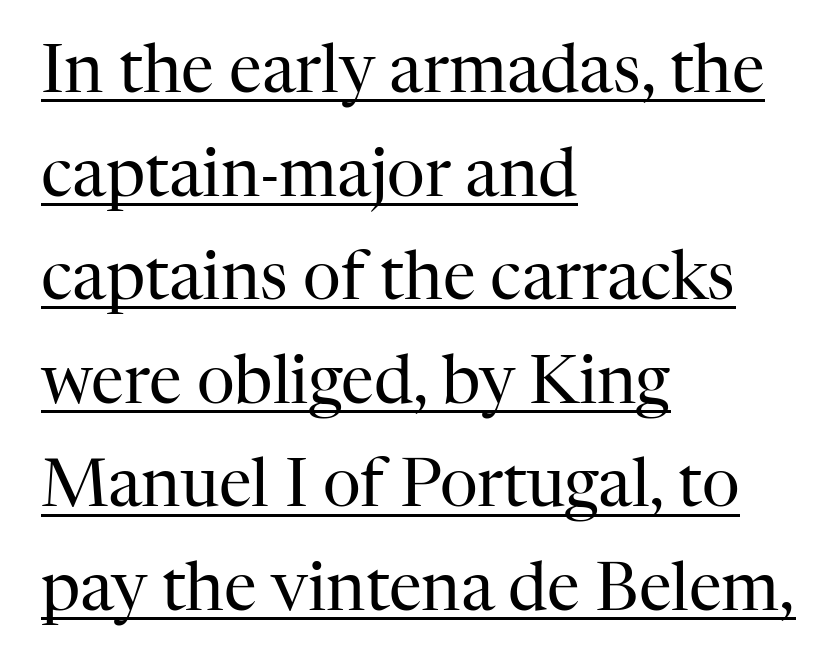
Q: Is the text bold? A: No.
Q: Is the text italic (slanted)? A: No, it is upright.
Q: Is the typeface a serif or a sans-serif typeface? A: Serif.
Q: Is the text underlined? A: Yes.
Q: How is the paragraph aligned? A: Left-aligned.
Q: Is the spacing between letters normal or unusually wide? A: Normal.
Q: Is the spacing between lines tight, normal or loose? A: Normal.
Q: Width (condensed, normal, or wide)? A: Normal.
Q: Stroke contrast? A: High.
Q: x-height? A: Medium.
Q: Monospaced? A: No.
